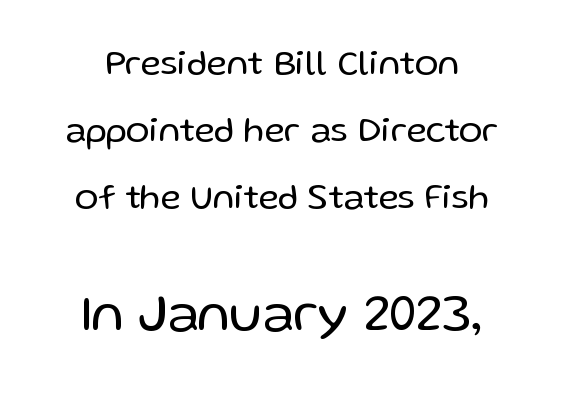
The image shows 53 px regular-weight sans-serif type, upright; set loose line spacing (1.91x), normal letter spacing, not underlined; the second (bottom) block is 1.51x larger; low stroke contrast and a medium x-height.
